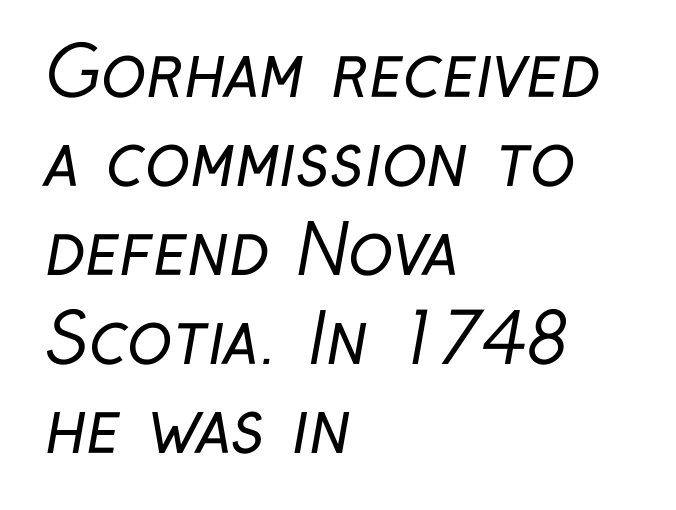
Letters rest on an invisible, unmarked baseline. The lines in this sample share a left origin and differ only in where they stop. This sample has the flowing, uneven cadence of proportional lettering. A typesetter would label this face a sans. Weight class: somewhere from thin through regular.
